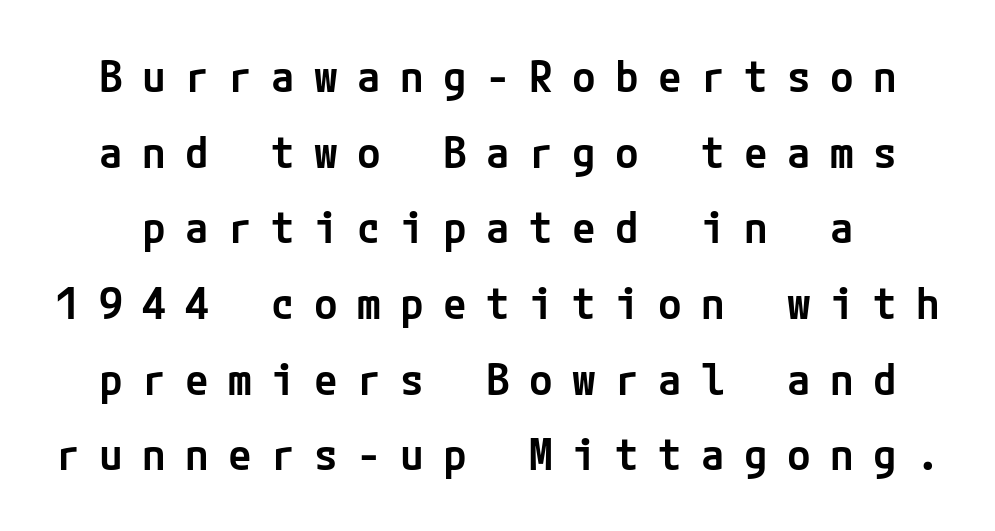
Q: Is the text bold? A: Semi-bold.
Q: Is the text italic (slanted)? A: No, it is upright.
Q: Is the typeface a serif or a sans-serif typeface? A: Sans-serif.
Q: Is the text underlined? A: No.
Q: Is the spacing between letters normal or unusually wide? A: Unusually wide.
Q: Width (condensed, normal, or wide)? A: Normal.
Q: Stroke contrast? A: Low.
Q: x-height? A: Medium.
